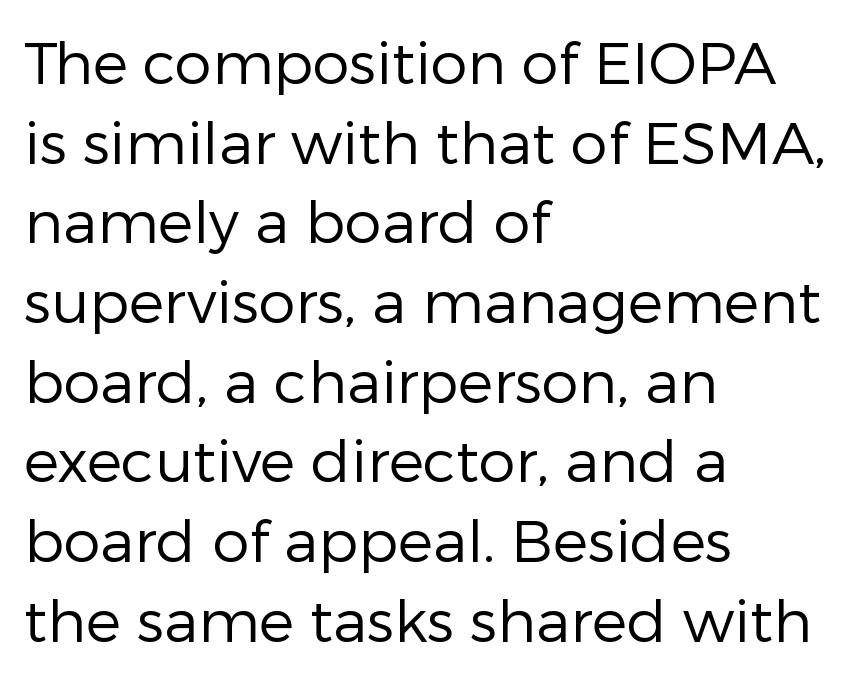
Q: Is the text bold? A: No.
Q: Is the text italic (slanted)? A: No, it is upright.
Q: Is the typeface a serif or a sans-serif typeface? A: Sans-serif.
Q: Is the text underlined? A: No.
Q: How is the paragraph aligned? A: Left-aligned.
Q: Is the spacing between letters normal or unusually wide? A: Normal.
Q: Is the spacing between lines tight, normal or loose? A: Normal.
Q: Width (condensed, normal, or wide)? A: Normal.
Q: Stroke contrast? A: Low.
Q: x-height? A: Medium.
Q: Monospaced? A: No.
